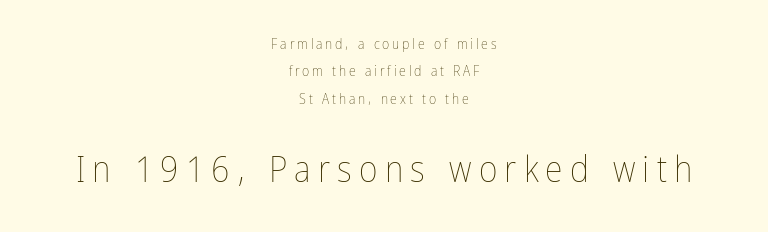
Block two is the big one; block one sits smaller above it. A great deal of white space separates one row of letters from the next. The gap between lines stays unmarked. Unlike italic type, these characters show no tilt at all. Observe the wide spacing: letters keep a clear distance from each other. Here the designer chose a conventional face with non-uniform glyph widths.
